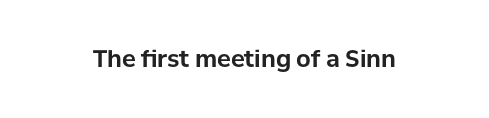
Notice how thick the strokes are: this is what a full bold looks like. In terms of letterspacing, this is plain default setting. The specimen omits any rule beneath the text block's lines. The lettering stays uniformly vertical, giving the passage a roman look.
